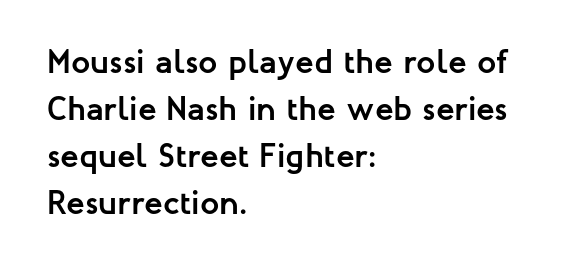
The image shows 34 px semibold sans-serif type, upright; set left-aligned, normal line spacing (1.38x), normal letter spacing, not underlined; low stroke contrast and a medium x-height.
